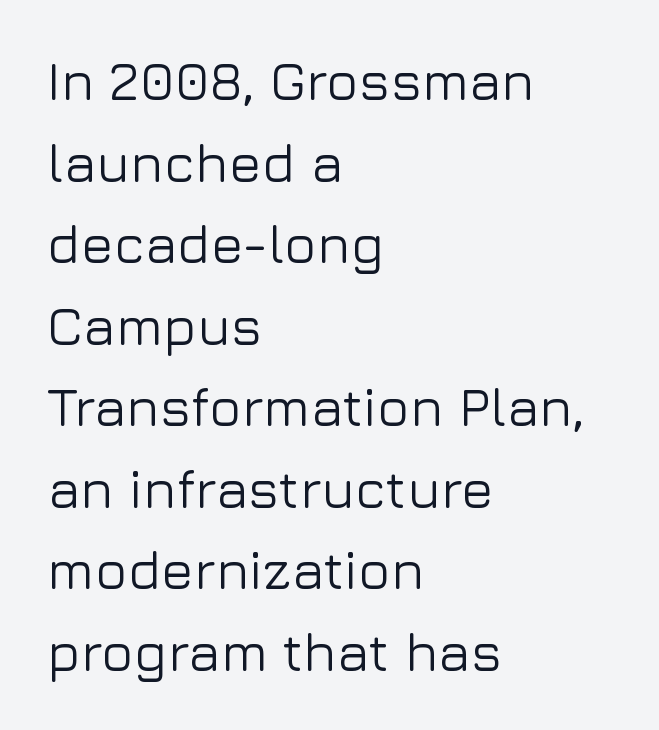
The rendering keeps characters at their native spacing. The rendering anchors every line to the left-hand side. Rule under the text: the space is simply empty. What's the leading like? Ordinary, nothing unusual. When letters stand straight like this, we call the style roman or upright. The text was rendered using a sans face with plain stroke endings.
